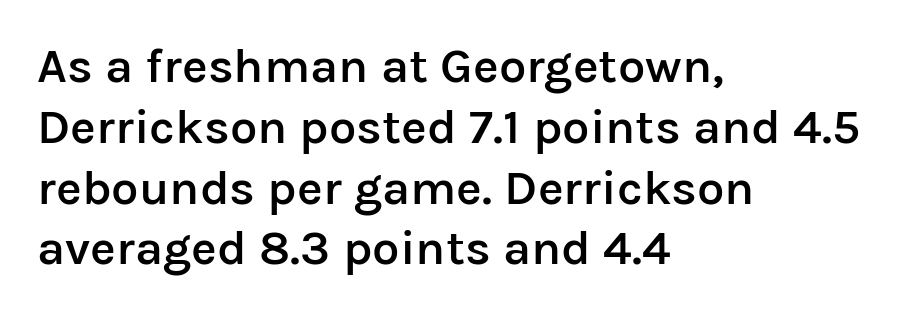
The image shows 49 px semibold sans-serif type, upright; set left-aligned, line spacing 1.24x, normal letter spacing, not underlined; low stroke contrast and a medium x-height.
